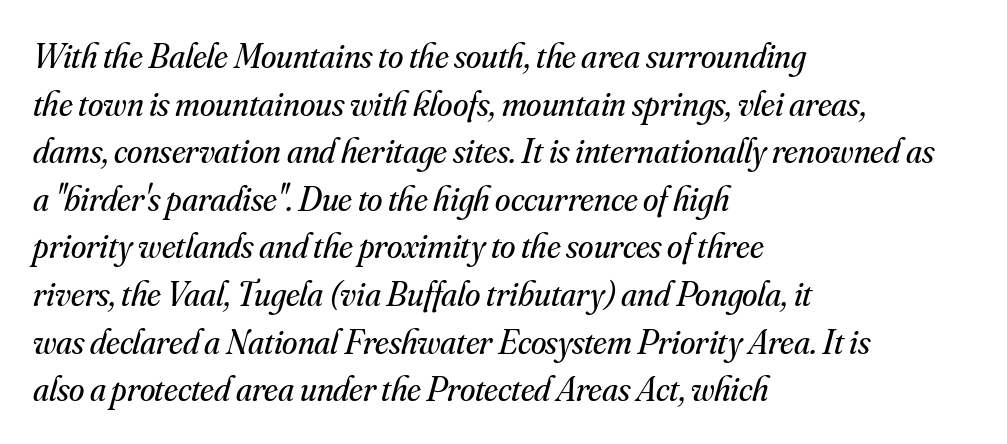
Q: Is the text bold? A: No.
Q: Is the text italic (slanted)? A: Yes, it leans right by about 16 degrees.
Q: Is the typeface a serif or a sans-serif typeface? A: Serif.
Q: Is the text underlined? A: No.
Q: How is the paragraph aligned? A: Left-aligned.
Q: Is the spacing between letters normal or unusually wide? A: Normal.
Q: Is the spacing between lines tight, normal or loose? A: Normal.
Q: Width (condensed, normal, or wide)? A: Normal.
Q: Stroke contrast? A: Medium.
Q: x-height? A: Small.
Q: Monospaced? A: No.
